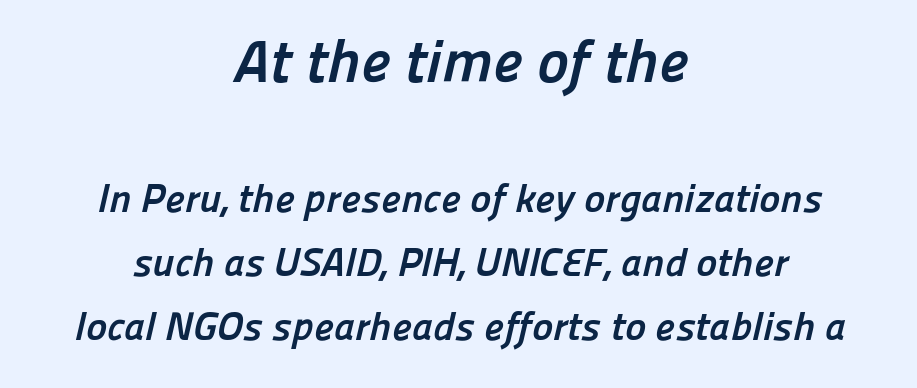
The face used here is proportionally spaced, like ordinary book or web type. Summary of weight: heavy, a full bold. Two sizes are in play, and the larger belongs to the first block. Note: no serifs on the glyphs. The paragraph shown floats in the horizontal middle. No word sits above an underline.
